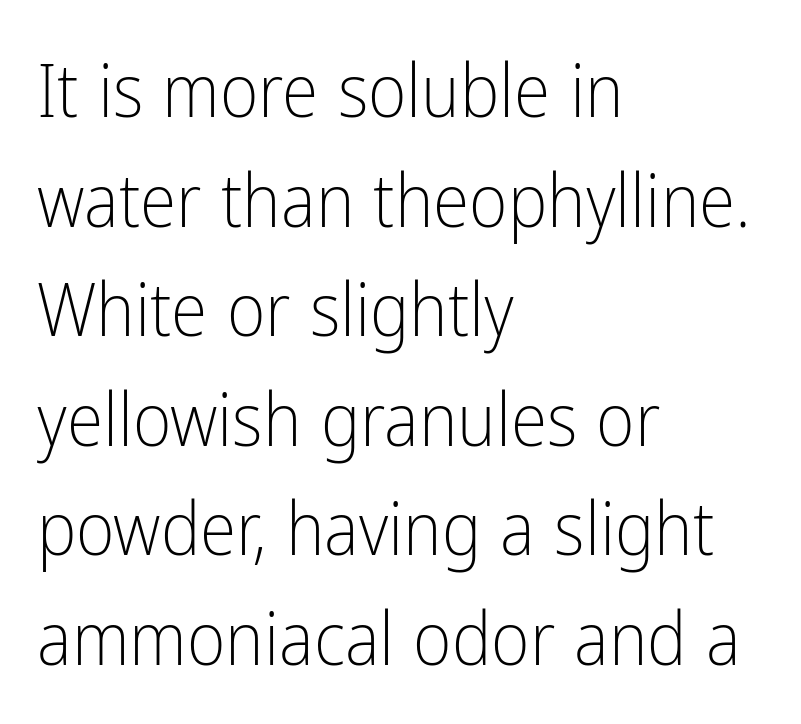
The lines sit at an ordinary, default distance from one another. Every character sits straight up, as roman type does. Ink coverage per letter is moderate at most. Reading down the block, your eye returns to a fixed left position each line. Caption: standard tracking, unaltered. Type style note: lacks serifs.
